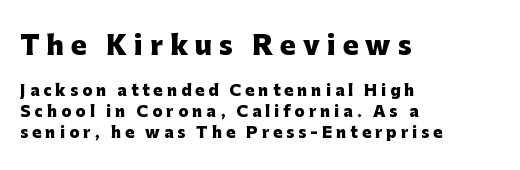
The image shows 26 px bold type, upright; set left-aligned, normal line spacing (1.37x), unusually wide letter spacing (+0.27 em), not underlined; the first (top) block is 1.73x larger.
